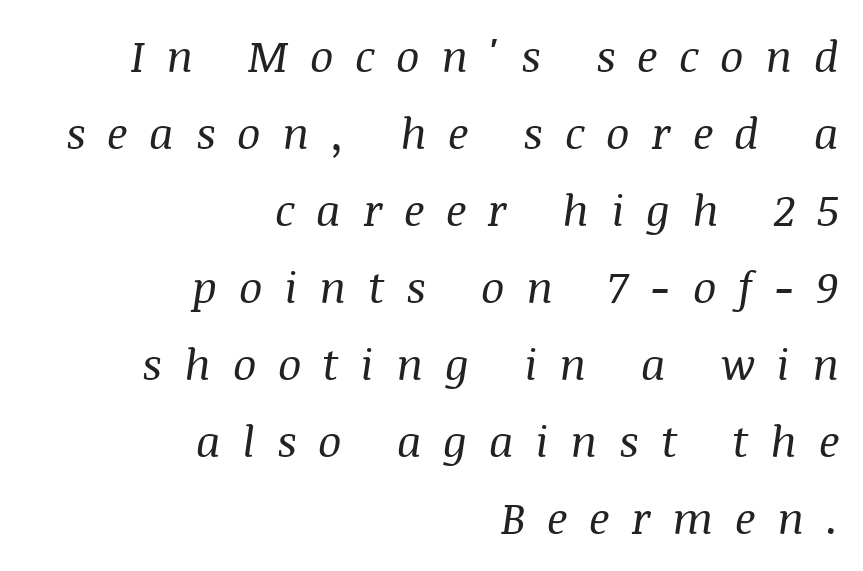
Q: Is the text bold? A: No.
Q: Is the text italic (slanted)? A: Yes, it leans right by about 8 degrees.
Q: Is the typeface a serif or a sans-serif typeface? A: Serif.
Q: Is the text underlined? A: No.
Q: How is the paragraph aligned? A: Right-aligned.
Q: Is the spacing between letters normal or unusually wide? A: Unusually wide.
Q: Width (condensed, normal, or wide)? A: Normal.
Q: Stroke contrast? A: Medium.
Q: x-height? A: Large.
Q: Monospaced? A: No.
